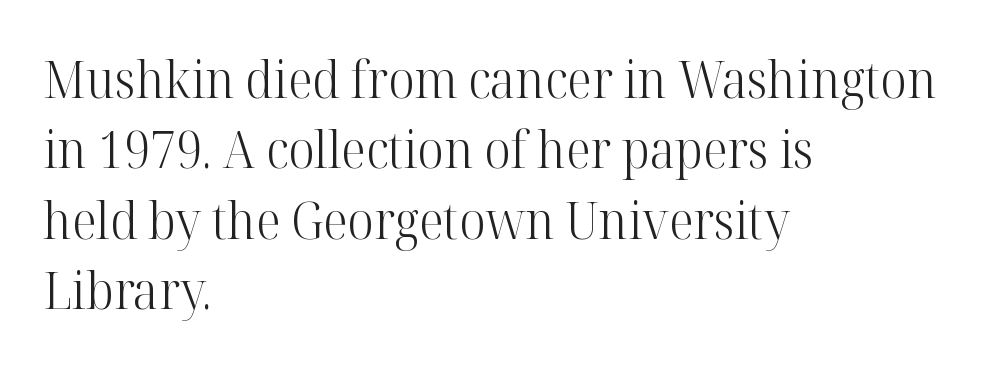
{"serif": "yes", "italic": "no", "bold": "no", "weight": "light", "width": "normal", "stroke_contrast": "high", "x_height": "medium", "monospaced": "no", "underline": "no", "align": "left", "line_spacing": "normal", "line_spacing_ratio": 1.38, "letter_spacing": "normal", "letter_spacing_em": 0.0, "glyph_px": 51}
